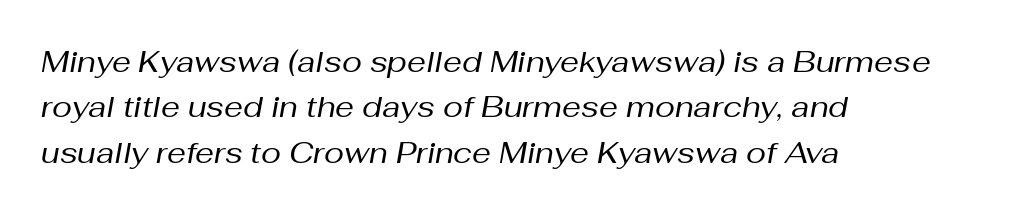
The leading is moderate, giving the passage an even texture. Visually the block forms a straight wall on the left and a jagged coastline on the right. The rendering uses natural spacing where letterforms have individual widths. Any mark beneath the type? The region is blank. What stands out about the letter spacing? Nothing — it is the standard amount.
